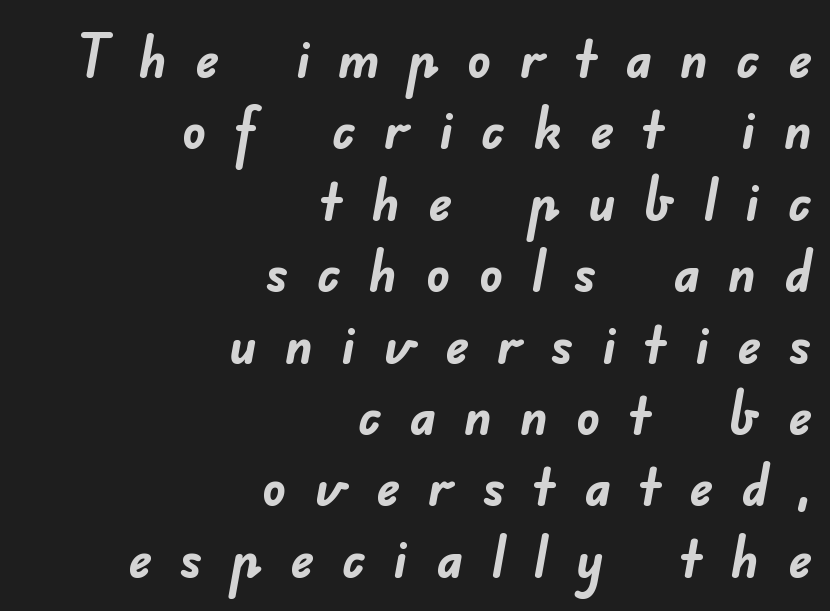
Q: Is the text bold? A: Yes.
Q: Is the typeface a serif or a sans-serif typeface? A: Sans-serif.
Q: Is the text underlined? A: No.
Q: How is the paragraph aligned? A: Right-aligned.
Q: Is the spacing between letters normal or unusually wide? A: Unusually wide.
Q: Width (condensed, normal, or wide)? A: Normal.
Q: Stroke contrast? A: Low.
Q: x-height? A: Small.
Q: Monospaced? A: No.
